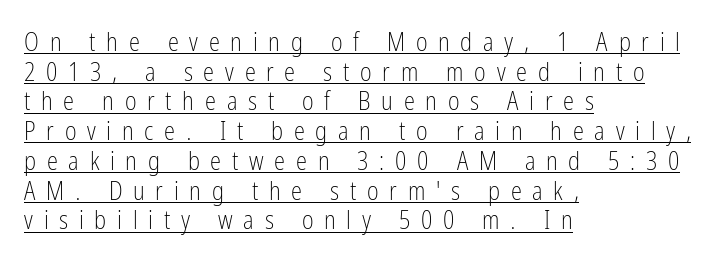
{"italic": "no", "bold": "no", "underline": "yes", "align": "left", "line_spacing_ratio": 1.19, "letter_spacing": "wide", "letter_spacing_em": 0.43, "glyph_px": 25}
